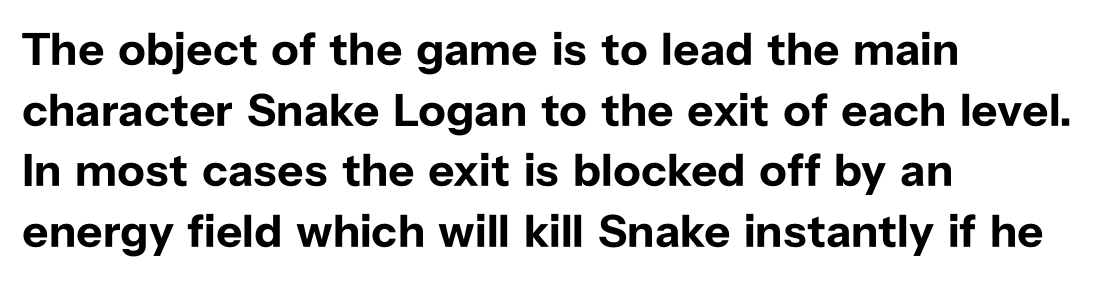
{"serif": "no", "italic": "no", "bold": "yes", "weight": "bold", "width": "normal", "stroke_contrast": "low", "x_height": "medium", "monospaced": "no", "underline": "no", "align": "left", "line_spacing": "normal", "line_spacing_ratio": 1.32, "letter_spacing": "normal", "letter_spacing_em": 0.0, "glyph_px": 46}
